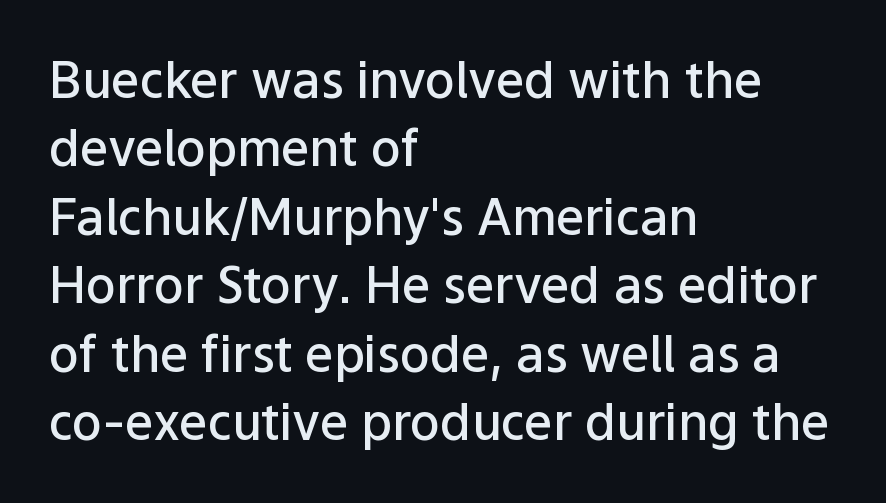
The image shows 50 px semibold sans-serif type, upright; set left-aligned, normal line spacing (1.37x), normal letter spacing, not underlined; low stroke contrast and a medium x-height.
